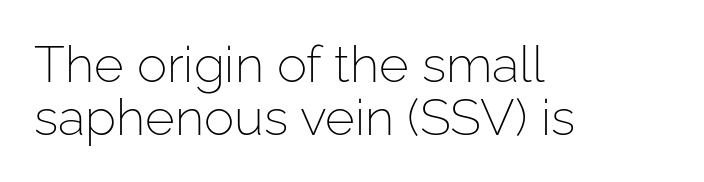
The image shows 51 px light sans-serif type, upright; set left-aligned, tight line spacing (1.04x), normal letter spacing, not underlined; low stroke contrast and a medium x-height.
